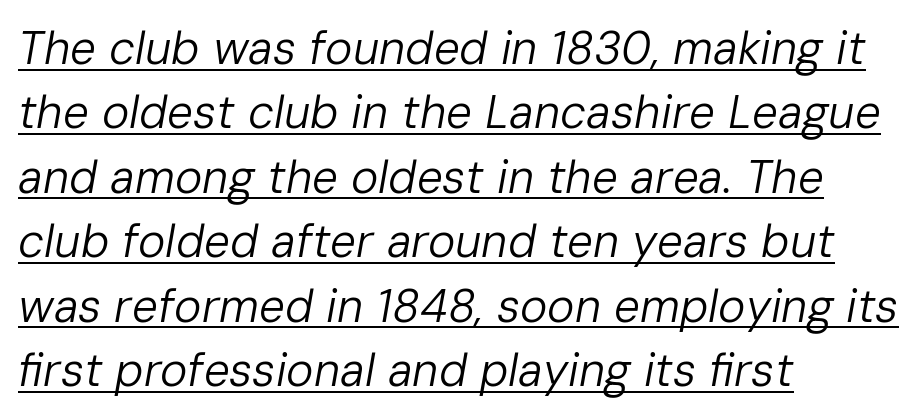
Q: Is the text bold? A: No.
Q: Is the text italic (slanted)? A: Yes, it leans right by about 10 degrees.
Q: Is the text underlined? A: Yes.
Q: How is the paragraph aligned? A: Left-aligned.
Q: Is the spacing between letters normal or unusually wide? A: Normal.
Q: Is the spacing between lines tight, normal or loose? A: Normal.
Q: Width (condensed, normal, or wide)? A: Normal.
Q: Stroke contrast? A: Low.
Q: x-height? A: Medium.
Q: Monospaced? A: No.
